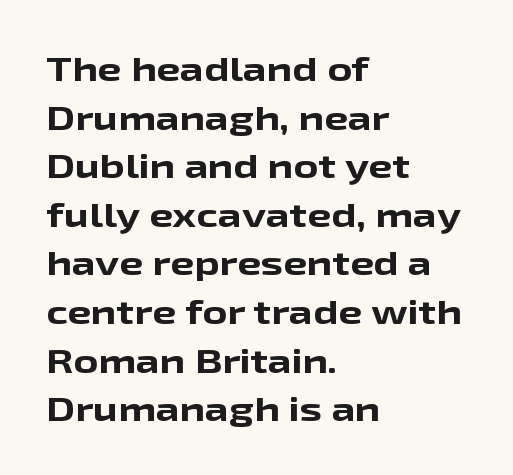
Unlike a traditional serif, this face leaves its strokes unadorned. Bare-footed words on every line. Reading down the block, your eye returns to a fixed left position each line. These lines are rendered in a variable-pitch font.
